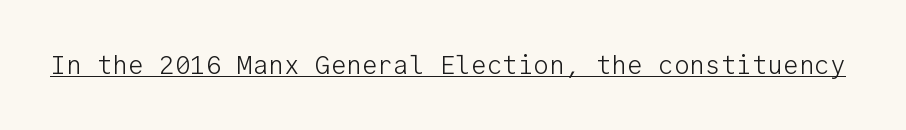
{"italic": "no", "bold": "no", "underline": "yes", "letter_spacing": "normal", "letter_spacing_em": 0.0, "glyph_px": 26}
